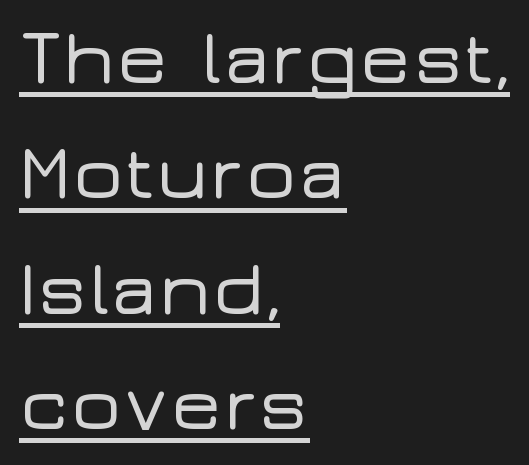
Q: Is the text italic (slanted)? A: No, it is upright.
Q: Is the typeface a serif or a sans-serif typeface? A: Sans-serif.
Q: Is the text underlined? A: Yes.
Q: How is the paragraph aligned? A: Left-aligned.
Q: Is the spacing between letters normal or unusually wide? A: Normal.
Q: Is the spacing between lines tight, normal or loose? A: Normal.
Q: Width (condensed, normal, or wide)? A: Wide.
Q: Stroke contrast? A: Low.
Q: x-height? A: Medium.
Q: Monospaced? A: No.
